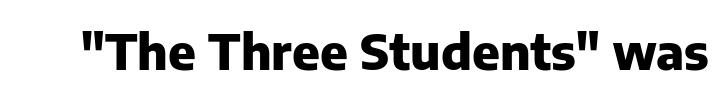
Q: Is the text bold? A: Yes.
Q: Is the text italic (slanted)? A: No, it is upright.
Q: Is the typeface a serif or a sans-serif typeface? A: Sans-serif.
Q: Is the text underlined? A: No.
Q: Is the spacing between letters normal or unusually wide? A: Normal.
Q: Width (condensed, normal, or wide)? A: Normal.
Q: Stroke contrast? A: Low.
Q: x-height? A: Medium.
Q: Monospaced? A: No.
